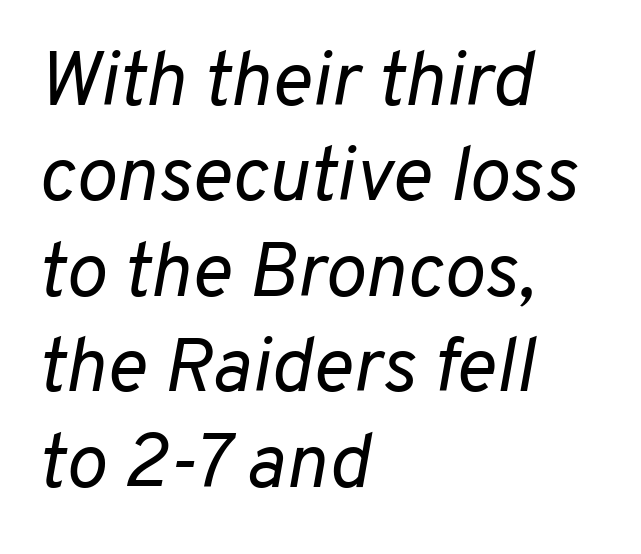
{"italic": "yes", "lean": "right", "slant_degrees": 10, "bold": "no", "weight": "regular", "width": "normal", "stroke_contrast": "low", "x_height": "medium", "monospaced": "no", "underline": "no", "align": "left", "line_spacing_ratio": 1.24, "letter_spacing": "normal", "letter_spacing_em": 0.0, "glyph_px": 77}
